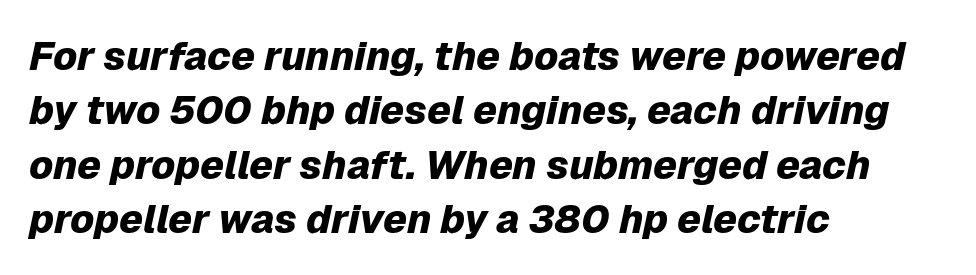
The image shows 40 px heavy type, italic (leaning right); set left-aligned, normal line spacing (1.36x), normal letter spacing, not underlined; low stroke contrast and a medium x-height.
